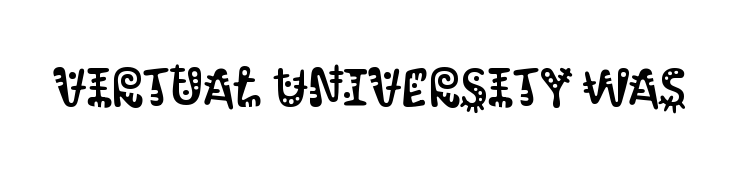
{"serif": "no", "italic": "no", "width": "condensed", "stroke_contrast": "medium", "x_height": "large", "monospaced": "no", "underline": "no", "letter_spacing": "normal", "letter_spacing_em": 0.0, "glyph_px": 54}
